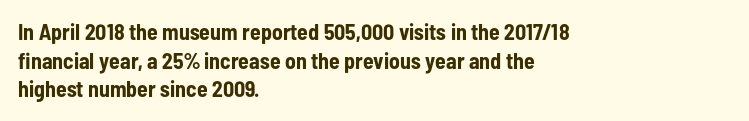
{"italic": "no", "bold": "yes", "underline": "no", "align": "left", "line_spacing": "normal", "line_spacing_ratio": 1.3, "letter_spacing": "normal", "letter_spacing_em": 0.0, "glyph_px": 22}
